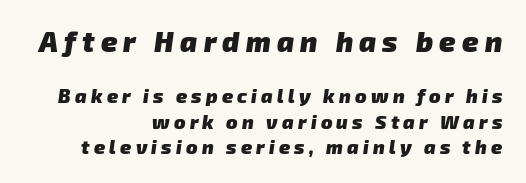
Q: Is the text bold? A: Yes.
Q: Is the typeface a serif or a sans-serif typeface? A: Sans-serif.
Q: Is the text underlined? A: No.
Q: How is the paragraph aligned? A: Right-aligned.
Q: Is the spacing between letters normal or unusually wide? A: Unusually wide.
Q: Is the spacing between lines tight, normal or loose? A: Normal.
Q: Which block of text is set in a larger size, the first (top) or the second (bottom)? A: The first (top) one.
Q: Width (condensed, normal, or wide)? A: Normal.
Q: Stroke contrast? A: Low.
Q: x-height? A: Medium.
Q: Monospaced? A: No.
